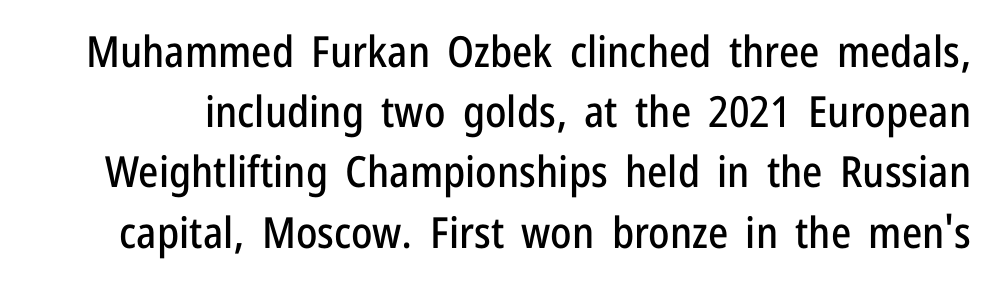
{"serif": "no", "italic": "no", "width": "condensed", "stroke_contrast": "low", "x_height": "medium", "monospaced": "no", "underline": "no", "line_spacing": "normal", "line_spacing_ratio": 1.4, "letter_spacing": "normal", "letter_spacing_em": 0.0, "glyph_px": 43}
